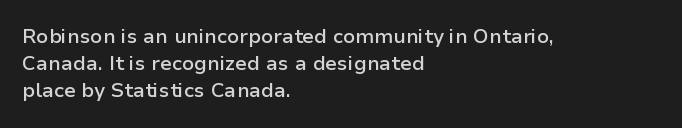
The image shows 20 px text type, upright; set left-aligned, normal line spacing (1.36x), normal letter spacing, not underlined.
